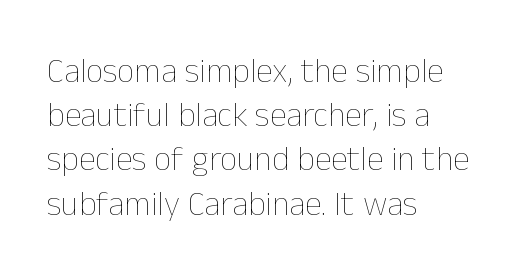
Is this a fixed-width face? No — the glyphs have proportional, varying widths. The paragraph shown leans on its left margin. The line-height multiplier appears to be the usual default. Characters follow at the spacing the type designer built in. The letterforms sit at book weight or below. Nope, not italic — everything's standing straight.
